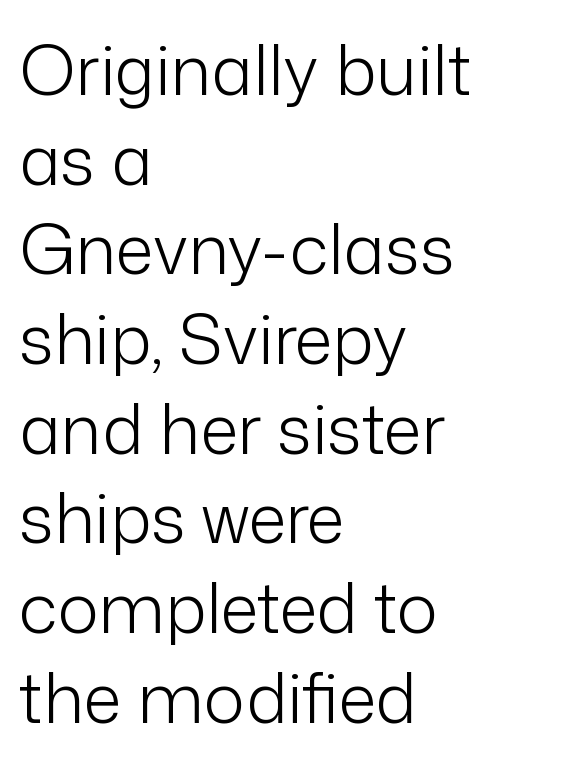
{"serif": "no", "italic": "no", "bold": "no", "weight": "light", "width": "normal", "stroke_contrast": "low", "x_height": "medium", "monospaced": "no", "underline": "no", "align": "left", "line_spacing": "normal", "line_spacing_ratio": 1.3, "letter_spacing": "normal", "letter_spacing_em": 0.0, "glyph_px": 69}
